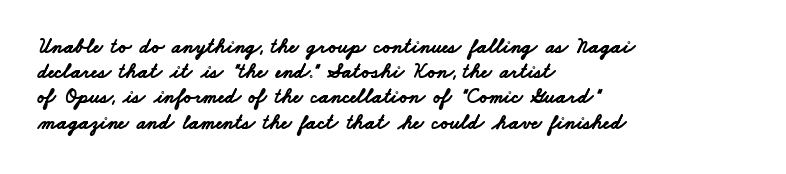
Q: Is the text bold? A: Yes.
Q: Is the text underlined? A: No.
Q: How is the paragraph aligned? A: Left-aligned.
Q: Is the spacing between letters normal or unusually wide? A: Normal.
